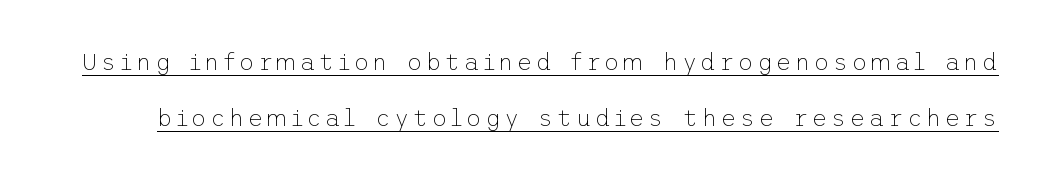
Rows of type keep a wide berth in the vertical direction. Stems and bowls with no extra thickness — not bold. Descenders here cross a horizontal rule under the line. Rendered with straight, roman letterforms.
